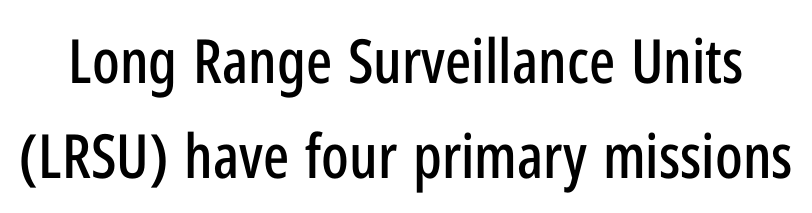
Q: Is the text italic (slanted)? A: No, it is upright.
Q: Is the typeface a serif or a sans-serif typeface? A: Sans-serif.
Q: Is the text underlined? A: No.
Q: Is the spacing between letters normal or unusually wide? A: Normal.
Q: Is the spacing between lines tight, normal or loose? A: Normal.
Q: Width (condensed, normal, or wide)? A: Condensed.
Q: Stroke contrast? A: Low.
Q: x-height? A: Medium.
Q: Monospaced? A: No.
